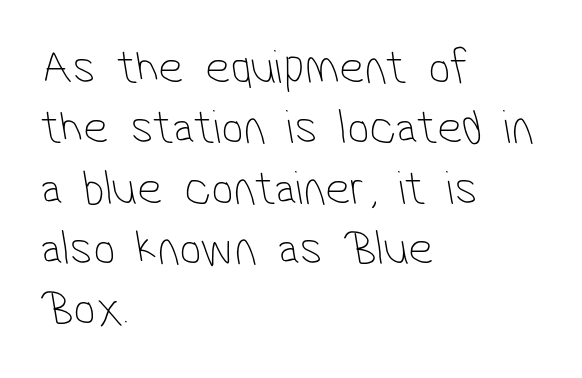
Q: Is the text bold? A: No.
Q: Is the typeface a serif or a sans-serif typeface? A: Sans-serif.
Q: Is the text underlined? A: No.
Q: How is the paragraph aligned? A: Left-aligned.
Q: Is the spacing between letters normal or unusually wide? A: Normal.
Q: Width (condensed, normal, or wide)? A: Condensed.
Q: Stroke contrast? A: Low.
Q: x-height? A: Medium.
Q: Monospaced? A: No.
